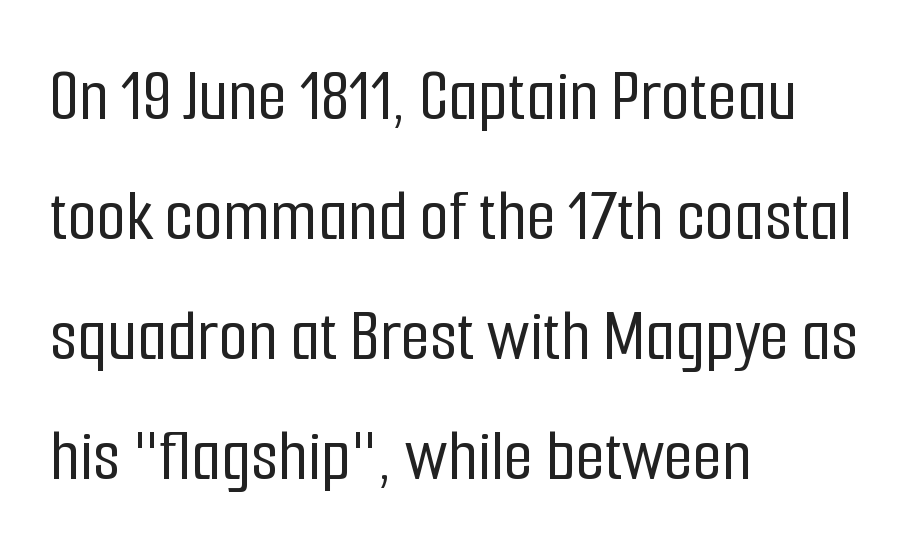
The image shows 76 px condensed sans-serif type, upright; set left-aligned, normal line spacing (1.58x), normal letter spacing, not underlined; low stroke contrast and a medium x-height.
